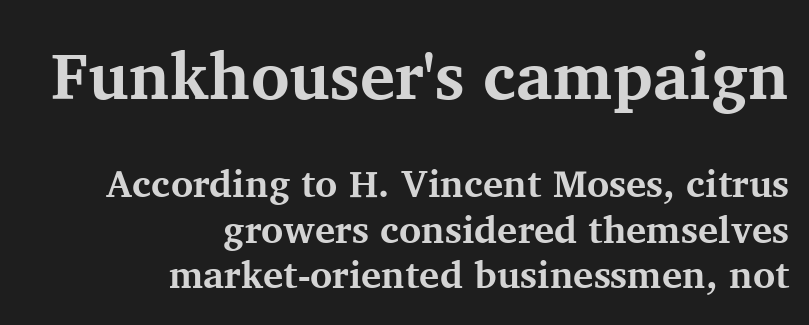
{"serif": "yes", "italic": "no", "bold": "yes", "weight": "bold", "width": "normal", "stroke_contrast": "medium", "x_height": "medium", "monospaced": "no", "underline": "no", "align": "right", "line_spacing_ratio": 1.19, "letter_spacing": "normal", "letter_spacing_em": 0.0, "larger_block": "first", "size_ratio": 1.74, "glyph_px": 66}
